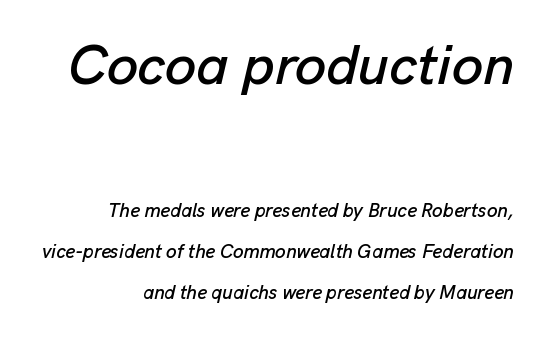
The image shows 56 px text type, italic (leaning right); set right-aligned, loose line spacing (2.16x), normal letter spacing, not underlined; the first (top) block is 2.95x larger; low stroke contrast and a medium x-height.
